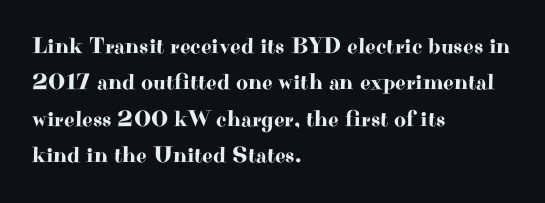
{"italic": "no", "underline": "no", "align": "left", "line_spacing": "normal", "line_spacing_ratio": 1.58, "letter_spacing": "normal", "letter_spacing_em": 0.0, "glyph_px": 23}
